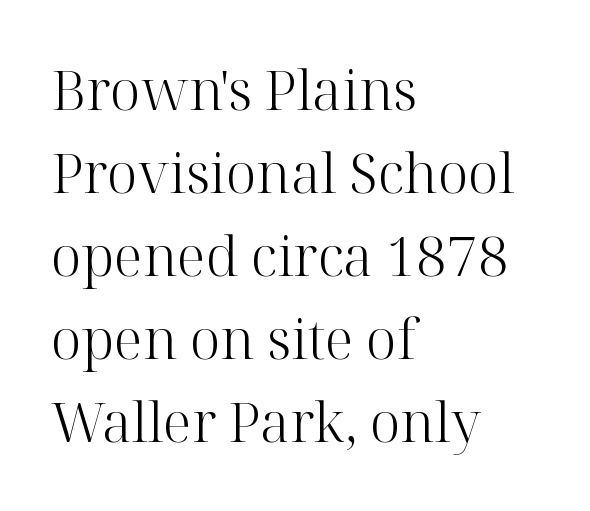
The image shows 55 px light serif type, upright; set left-aligned, normal line spacing (1.51x), normal letter spacing, not underlined; high stroke contrast and a medium x-height.
